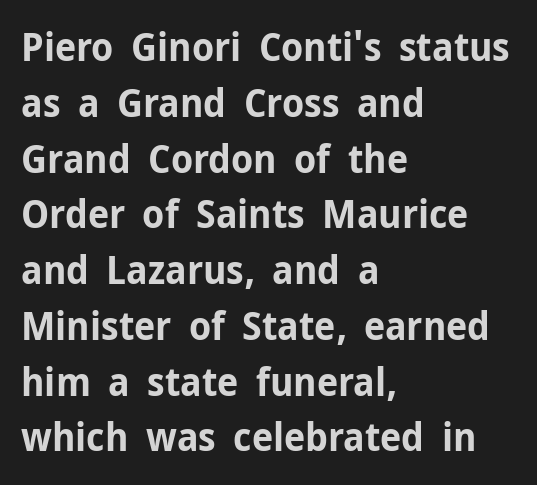
{"serif": "no", "italic": "no", "bold": "yes", "weight": "bold", "width": "normal", "stroke_contrast": "low", "x_height": "medium", "monospaced": "no", "underline": "no", "align": "left", "line_spacing": "normal", "line_spacing_ratio": 1.43, "letter_spacing": "normal", "letter_spacing_em": 0.0, "glyph_px": 39}
